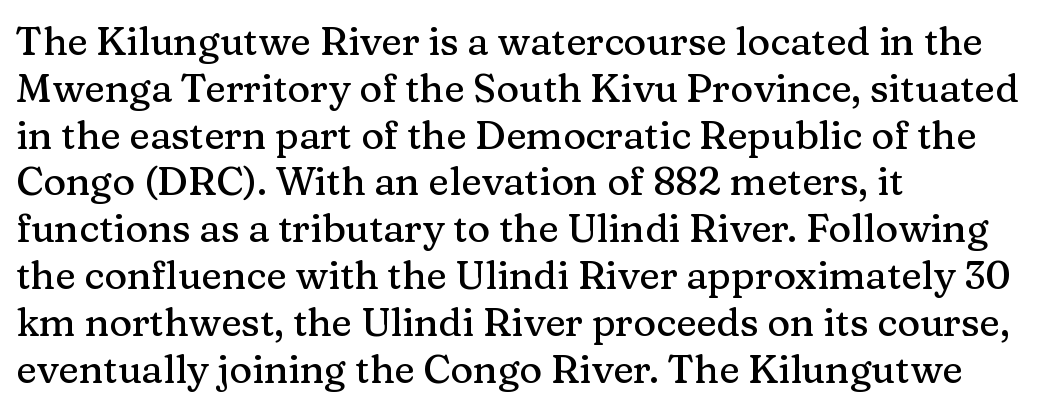
{"serif": "yes", "italic": "no", "width": "normal", "stroke_contrast": "medium", "x_height": "medium", "monospaced": "no", "underline": "no", "align": "left", "line_spacing_ratio": 1.2, "letter_spacing": "normal", "letter_spacing_em": 0.0, "glyph_px": 39}
